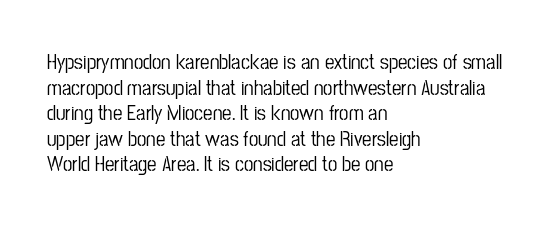
{"italic": "no", "underline": "no", "align": "left", "line_spacing_ratio": 1.22, "letter_spacing": "normal", "letter_spacing_em": 0.0, "glyph_px": 21}
